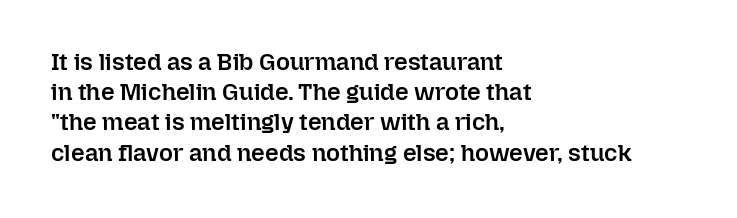
Q: Is the text bold? A: Semi-bold.
Q: Is the text italic (slanted)? A: No, it is upright.
Q: Is the text underlined? A: No.
Q: How is the paragraph aligned? A: Left-aligned.
Q: Is the spacing between letters normal or unusually wide? A: Normal.
Q: Is the spacing between lines tight, normal or loose? A: Normal.
